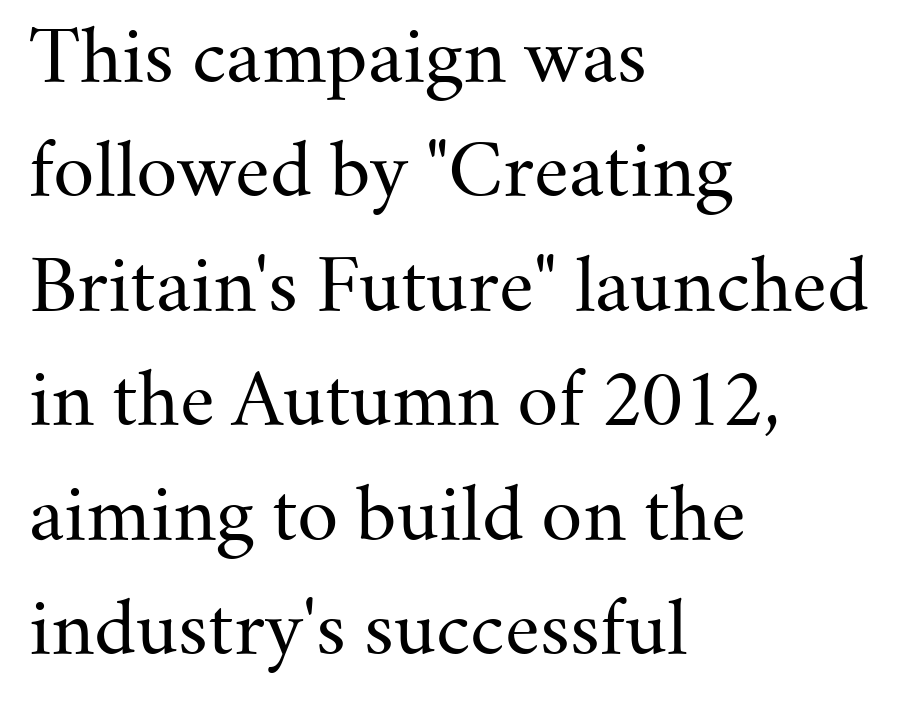
This sample uses plain, unmodified letter spacing. Is the stroke heavy? The answer is a plain regular-or-lighter. Style check: upright. The rendering shows small feet on the letterforms — a serif design. Proportional: the letters do not fall into vertical columns.
